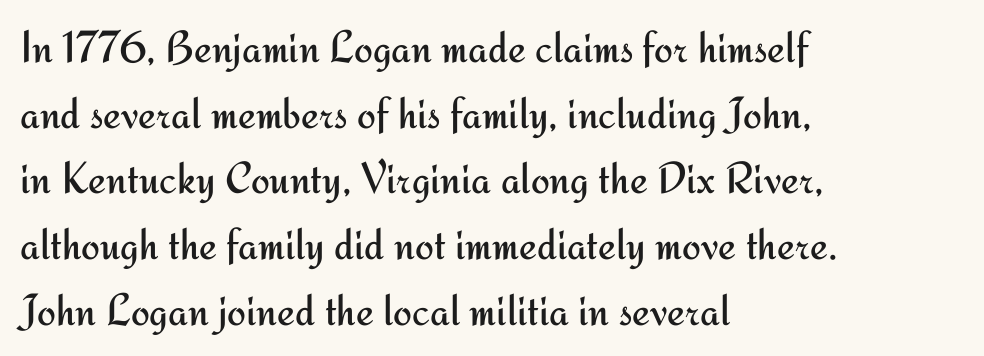
The image shows 45 px regular-weight sans-serif type, upright; set left-aligned, normal line spacing (1.46x), normal letter spacing, not underlined; medium stroke contrast and a small x-height.
